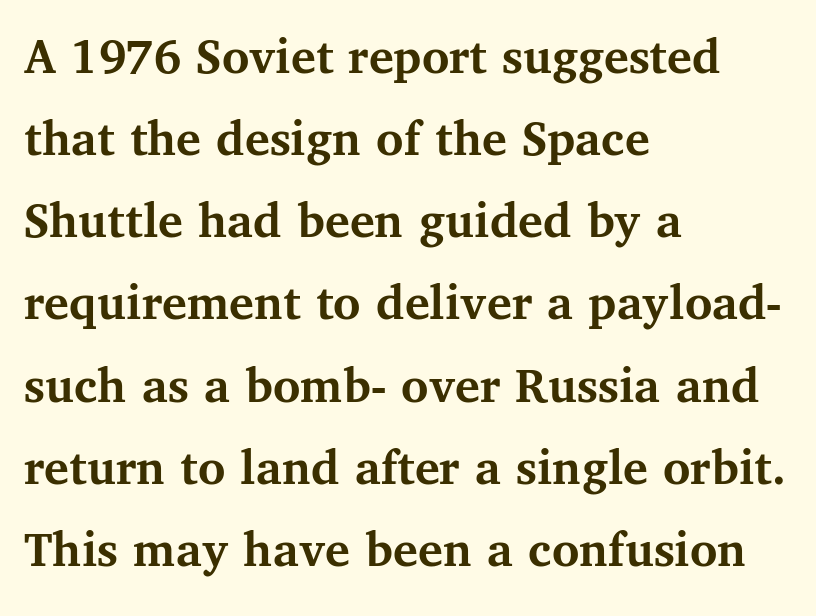
Q: Is the text bold? A: Yes.
Q: Is the text italic (slanted)? A: No, it is upright.
Q: Is the typeface a serif or a sans-serif typeface? A: Serif.
Q: Is the text underlined? A: No.
Q: How is the paragraph aligned? A: Left-aligned.
Q: Is the spacing between letters normal or unusually wide? A: Normal.
Q: Is the spacing between lines tight, normal or loose? A: Normal.
Q: Width (condensed, normal, or wide)? A: Normal.
Q: Stroke contrast? A: Medium.
Q: x-height? A: Medium.
Q: Monospaced? A: No.
